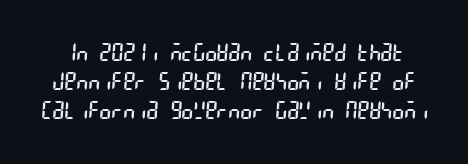
The image shows 25 px text type; set line spacing 1.17x, normal letter spacing, not underlined.
